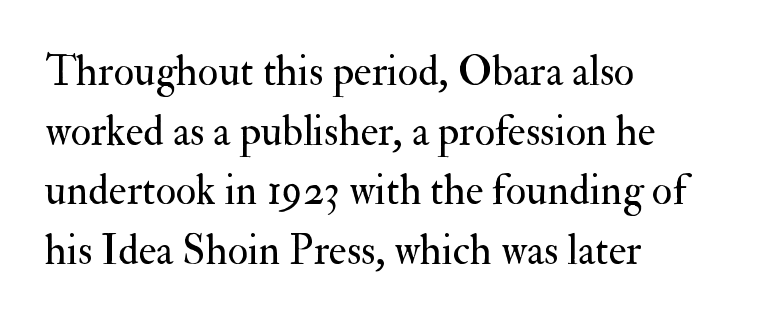
{"serif": "yes", "italic": "no", "bold": "no", "weight": "regular", "width": "normal", "stroke_contrast": "medium", "x_height": "small", "monospaced": "no", "underline": "no", "align": "left", "line_spacing": "normal", "line_spacing_ratio": 1.42, "letter_spacing": "normal", "letter_spacing_em": 0.0, "glyph_px": 42}
